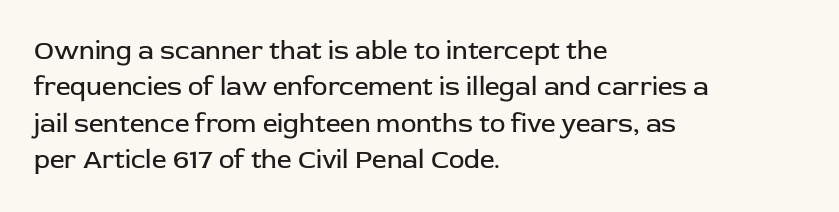
The image shows 26 px text type, upright; set left-aligned, normal line spacing (1.4x), normal letter spacing, not underlined.
